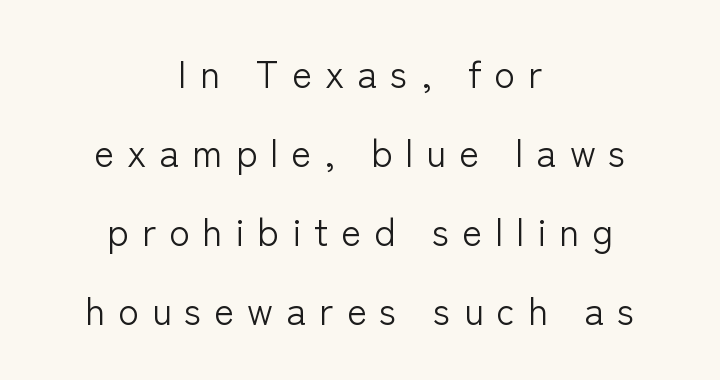
{"serif": "no", "italic": "no", "bold": "no", "weight": "light", "width": "normal", "stroke_contrast": "low", "x_height": "medium", "monospaced": "no", "underline": "no", "align": "center", "line_spacing": "loose", "line_spacing_ratio": 2.08, "letter_spacing": "wide", "letter_spacing_em": 0.34, "glyph_px": 38}
